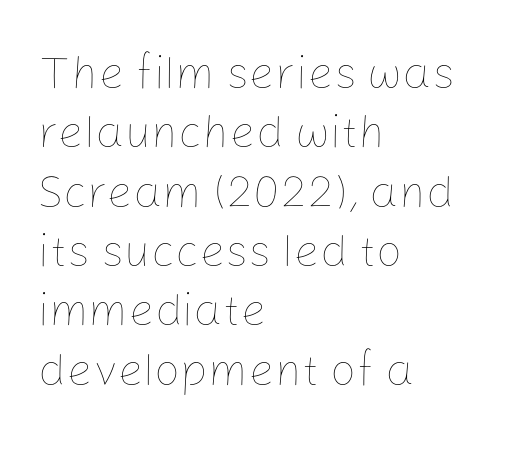
Q: Is the text bold? A: No.
Q: Is the text italic (slanted)? A: No, it is upright.
Q: Is the text underlined? A: No.
Q: How is the paragraph aligned? A: Left-aligned.
Q: Is the spacing between letters normal or unusually wide? A: Normal.
Q: Is the spacing between lines tight, normal or loose? A: Normal.
Q: Width (condensed, normal, or wide)? A: Normal.
Q: Stroke contrast? A: Low.
Q: x-height? A: Medium.
Q: Monospaced? A: No.
